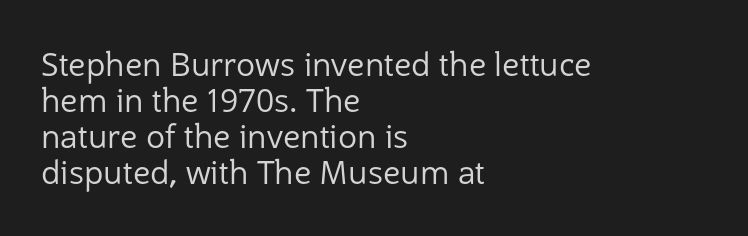
{"serif": "no", "italic": "no", "bold": "no", "weight": "regular", "width": "normal", "stroke_contrast": "low", "x_height": "medium", "monospaced": "no", "underline": "no", "align": "left", "line_spacing": "tight", "line_spacing_ratio": 1.13, "letter_spacing": "normal", "letter_spacing_em": 0.0, "glyph_px": 32}
